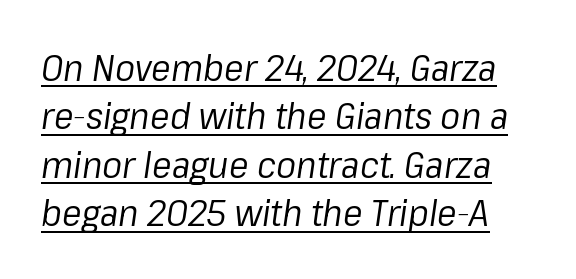
The image shows 37 px regular-weight type, italic (leaning right); set normal line spacing (1.31x), normal letter spacing, underlined; low stroke contrast and a medium x-height.
